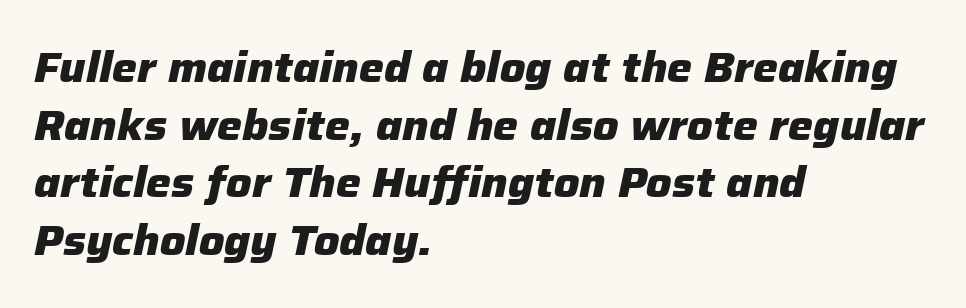
{"italic": "yes", "lean": "right", "slant_degrees": 12, "bold": "yes", "weight": "heavy", "width": "normal", "stroke_contrast": "low", "x_height": "medium", "monospaced": "no", "underline": "no", "align": "left", "line_spacing": "normal", "line_spacing_ratio": 1.37, "letter_spacing": "normal", "letter_spacing_em": 0.0, "glyph_px": 42}
